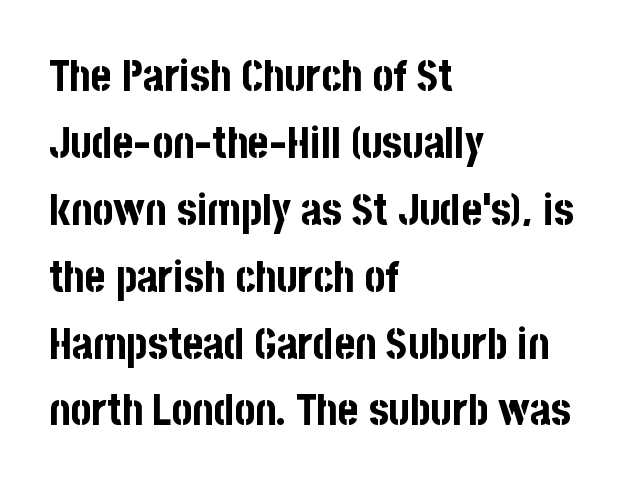
Q: Is the text bold? A: Yes.
Q: Is the text italic (slanted)? A: No, it is upright.
Q: Is the typeface a serif or a sans-serif typeface? A: Sans-serif.
Q: Is the text underlined? A: No.
Q: How is the paragraph aligned? A: Left-aligned.
Q: Is the spacing between letters normal or unusually wide? A: Normal.
Q: Is the spacing between lines tight, normal or loose? A: Normal.
Q: Width (condensed, normal, or wide)? A: Condensed.
Q: Stroke contrast? A: Low.
Q: x-height? A: Large.
Q: Monospaced? A: No.
